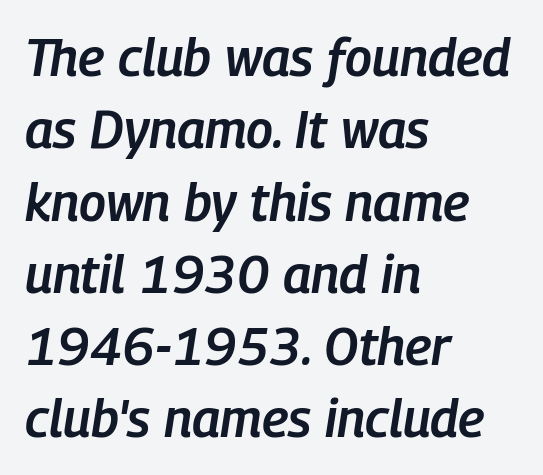
Reading down the block, your eye returns to a fixed left position each line. Italic: yes, the glyphs are oblique. Here the glyphs are tracked normally, forming tight word shapes. The strip under each line holds only bare page. Slightly chunky letters — semibold, I'd say, not full bold.
